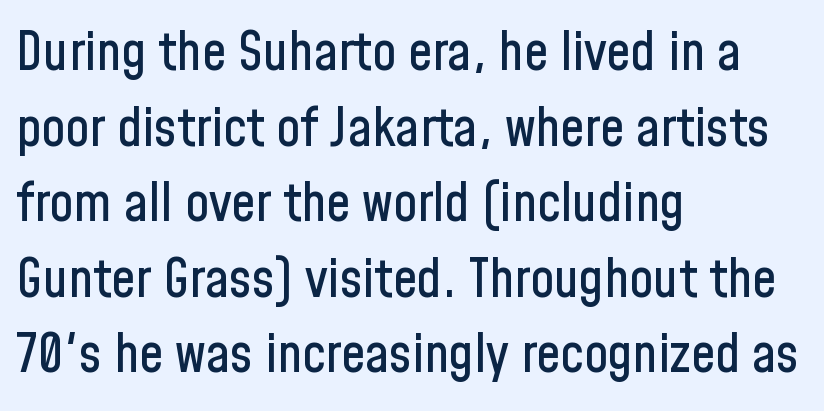
{"serif": "no", "italic": "no", "width": "condensed", "stroke_contrast": "low", "x_height": "medium", "monospaced": "no", "underline": "no", "align": "left", "line_spacing": "normal", "line_spacing_ratio": 1.4, "letter_spacing": "normal", "letter_spacing_em": 0.0, "glyph_px": 54}
